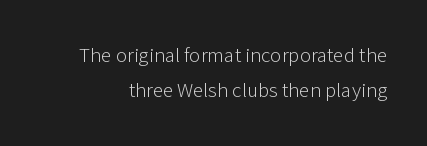
Here the glyphs are tracked normally, forming tight word shapes. Notice how descenders clear the ascenders below comfortably — that's standard leading. This is roman type, the default non-slanted kind. The strokes are not fattened; the text isn't bold.
